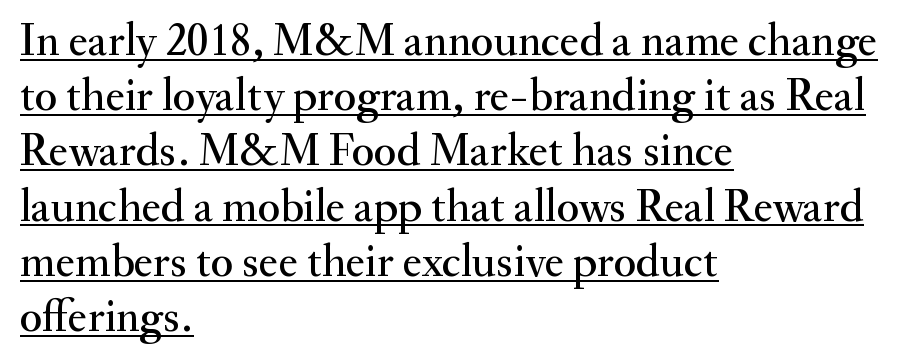
Q: Is the text italic (slanted)? A: No, it is upright.
Q: Is the typeface a serif or a sans-serif typeface? A: Serif.
Q: Is the text underlined? A: Yes.
Q: How is the paragraph aligned? A: Left-aligned.
Q: Is the spacing between letters normal or unusually wide? A: Normal.
Q: Width (condensed, normal, or wide)? A: Normal.
Q: Stroke contrast? A: Medium.
Q: x-height? A: Small.
Q: Monospaced? A: No.
